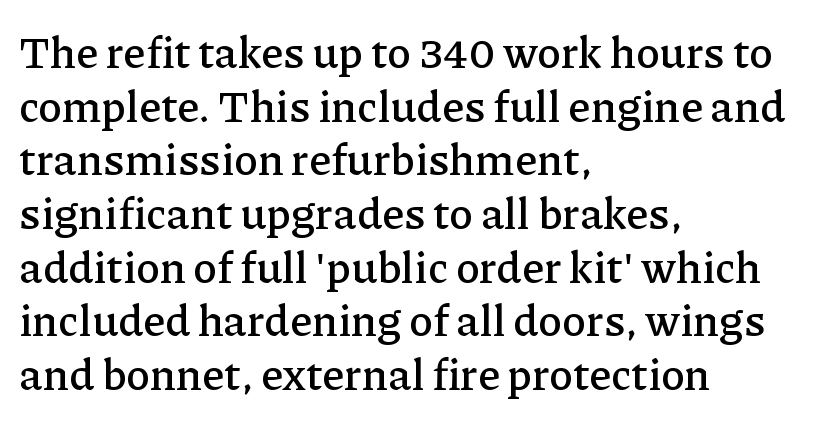
{"serif": "yes", "italic": "no", "width": "normal", "stroke_contrast": "low", "x_height": "medium", "monospaced": "no", "underline": "no", "align": "left", "line_spacing_ratio": 1.22, "letter_spacing": "normal", "letter_spacing_em": 0.0, "glyph_px": 44}
